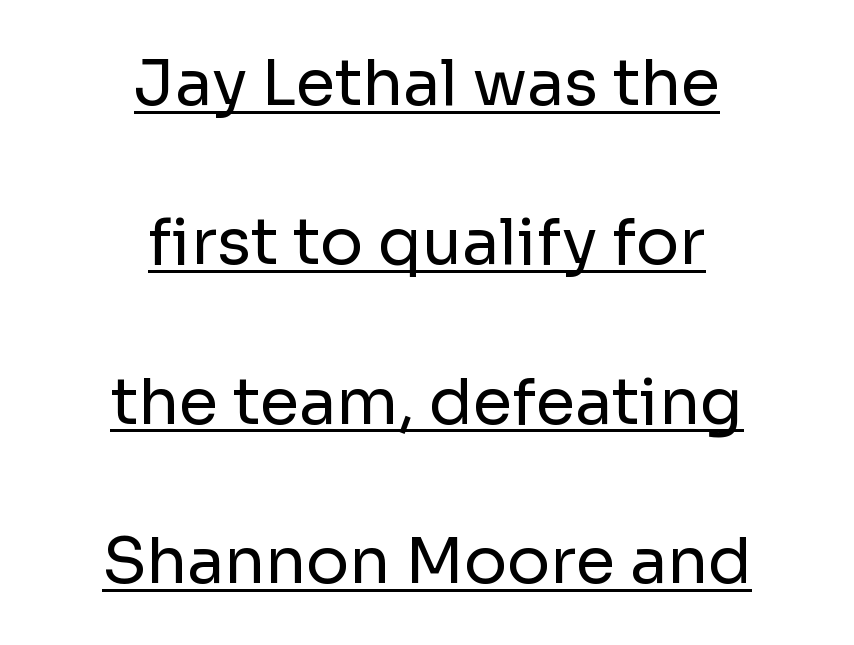
The image shows 64 px regular-weight sans-serif type, upright; set centered, loose line spacing (2.49x), normal letter spacing, underlined; low stroke contrast and a medium x-height.
